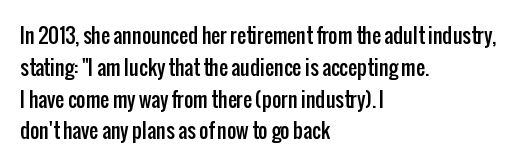
The image shows 20 px text type, upright; set left-aligned, normal line spacing (1.59x), normal letter spacing, not underlined.
